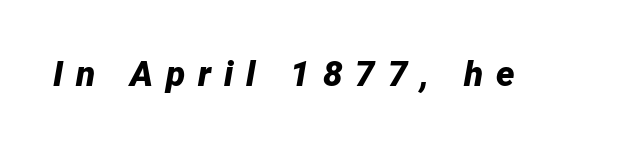
You can tell it's italic because the verticals aren't actually vertical. Has an underline been added? It has not. Set as a true bold cut, around the 700 mark. There is plenty of visible air inserted between adjacent glyphs. Each letter keeps its own natural width here, so spacing adapts to shape.
